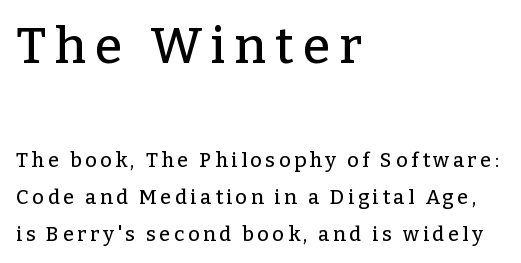
The earlier block is typeset at a bigger size than the later block. Here the designer chose a conventional face with non-uniform glyph widths. Typographically, this falls in the serif category. Italic: no, the glyphs are upright roman.
